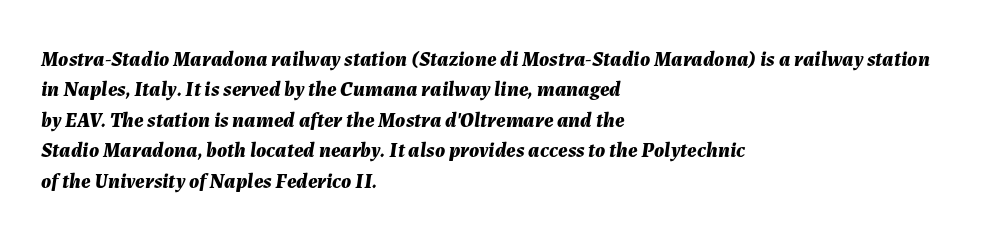
{"italic": "yes", "lean": "right", "slant_degrees": 7, "bold": "yes", "underline": "no", "align": "left", "line_spacing": "normal", "line_spacing_ratio": 1.45, "letter_spacing": "normal", "letter_spacing_em": 0.0, "glyph_px": 21}
